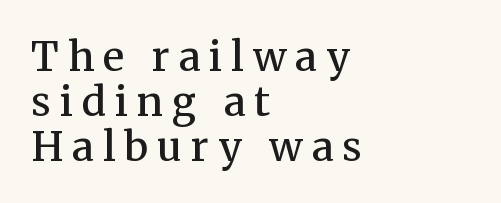
The image shows 40 px semibold serif type, upright; set left-aligned, tight line spacing (1.12x), unusually wide letter spacing (+0.23 em), not underlined; medium stroke contrast and a medium x-height.
